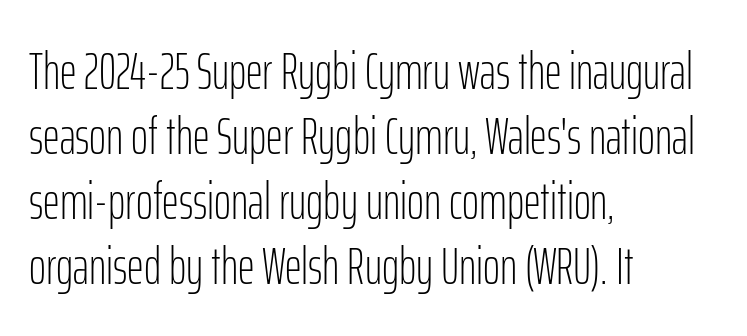
The image shows 52 px light, condensed sans-serif type, upright; set left-aligned, normal line spacing (1.25x), normal letter spacing, not underlined; low stroke contrast and a medium x-height.
